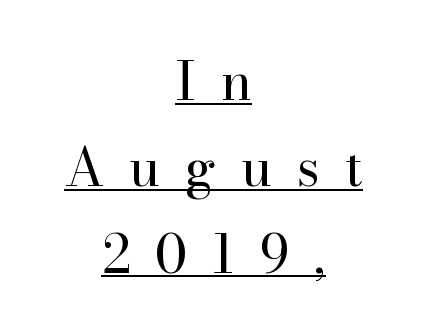
Q: Is the text bold? A: No.
Q: Is the text italic (slanted)? A: No, it is upright.
Q: Is the typeface a serif or a sans-serif typeface? A: Serif.
Q: Is the text underlined? A: Yes.
Q: How is the paragraph aligned? A: Centered.
Q: Is the spacing between letters normal or unusually wide? A: Unusually wide.
Q: Is the spacing between lines tight, normal or loose? A: Normal.
Q: Width (condensed, normal, or wide)? A: Normal.
Q: Stroke contrast? A: High.
Q: x-height? A: Small.
Q: Monospaced? A: No.
